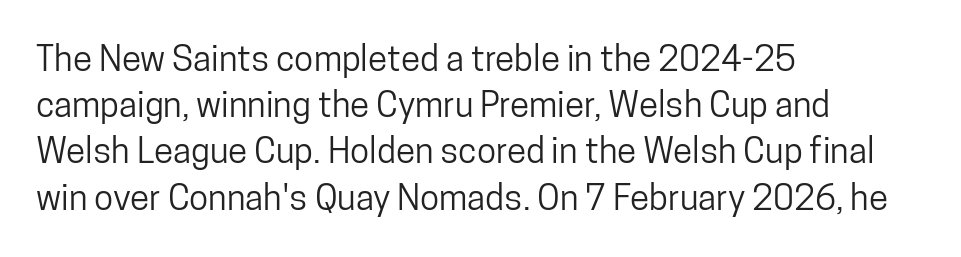
Q: Is the text italic (slanted)? A: No, it is upright.
Q: Is the typeface a serif or a sans-serif typeface? A: Sans-serif.
Q: Is the text underlined? A: No.
Q: How is the paragraph aligned? A: Left-aligned.
Q: Is the spacing between letters normal or unusually wide? A: Normal.
Q: Is the spacing between lines tight, normal or loose? A: Normal.
Q: Width (condensed, normal, or wide)? A: Condensed.
Q: Stroke contrast? A: Low.
Q: x-height? A: Medium.
Q: Monospaced? A: No.
